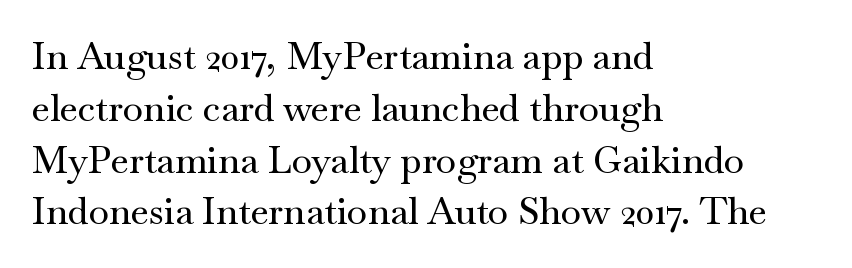
The type family on display is of the serif kind. The zone under the glyphs is completely vacant. Short note: letters normally spaced. These lines sit exactly where default settings would place them. The text block is weighted toward the left margin, trailing off unevenly rightward. If you drew a line through each stem, it would be perfectly vertical.
